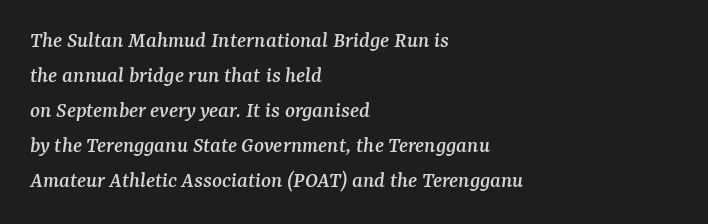
The image shows 23 px text type, italic (leaning right); set left-aligned, normal line spacing (1.52x), normal letter spacing, not underlined.
